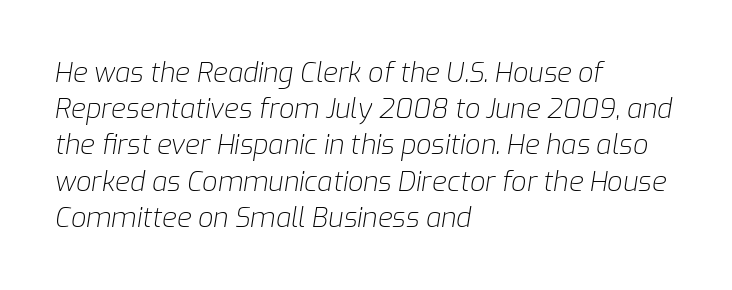
Q: Is the text bold? A: No.
Q: Is the text italic (slanted)? A: Yes, it leans right by about 9 degrees.
Q: Is the text underlined? A: No.
Q: How is the paragraph aligned? A: Left-aligned.
Q: Is the spacing between letters normal or unusually wide? A: Normal.
Q: Is the spacing between lines tight, normal or loose? A: Normal.
